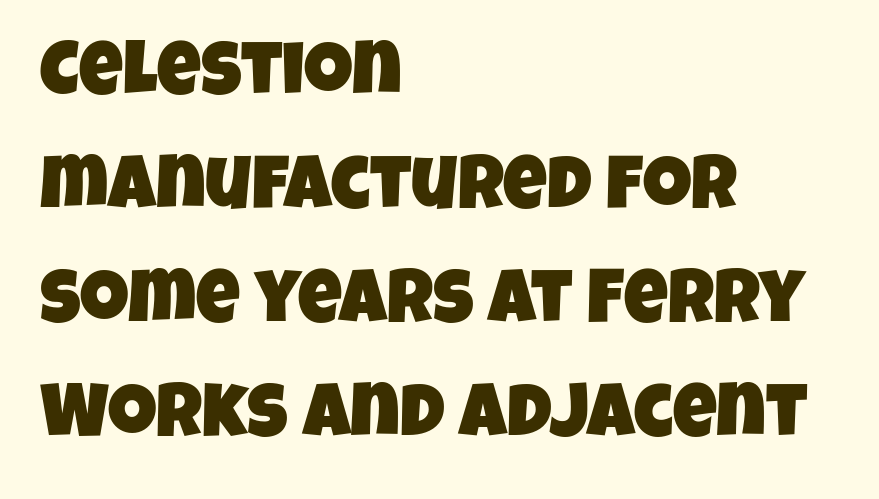
The image shows 76 px condensed sans-serif type; set left-aligned, normal line spacing (1.5x), normal letter spacing, not underlined; low stroke contrast and a large x-height.
